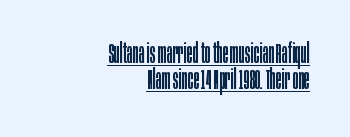
Default kerning and tracking; the words read as compact shapes. The typeface has the unassuming heft of standard copy or less. Every stem runs plumb, perpendicular to the baseline. This sample trades vertical openness for compactness between lines.
